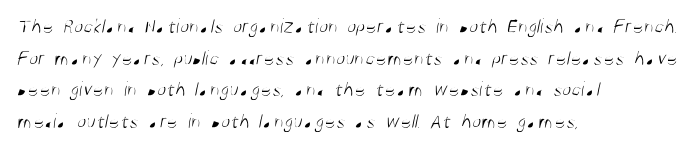
Q: Is the text bold? A: No.
Q: Is the text underlined? A: No.
Q: How is the paragraph aligned? A: Left-aligned.
Q: Is the spacing between letters normal or unusually wide? A: Normal.
Q: Is the spacing between lines tight, normal or loose? A: Normal.
